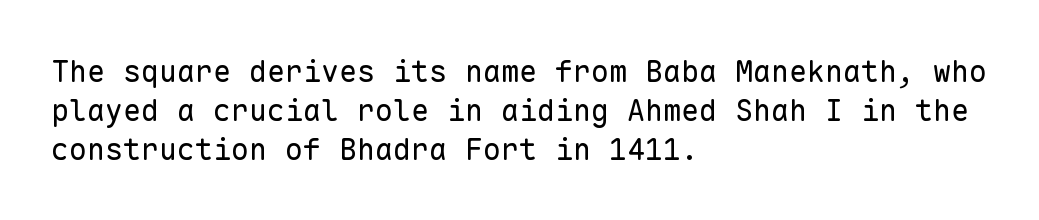
The image shows 30 px regular-weight sans-serif type, upright, monospaced; set left-aligned, normal line spacing (1.3x), normal letter spacing, not underlined; low stroke contrast and a medium x-height.
